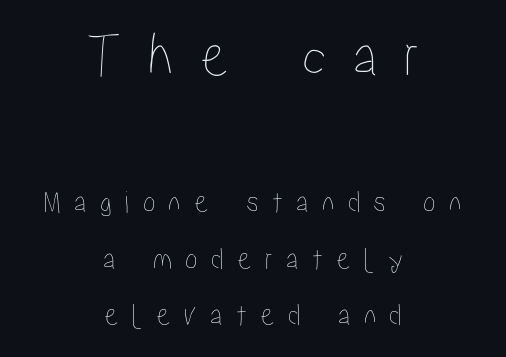
Here the glyphs are tracked loosely, breaking word shapes into spaced letters. It's the straight-up-and-down kind of type. Whoever set this made the first block the dominant, larger element. A typesetter would call this proportional, since set widths differ per character. The lines are quadded center. Check the space under the baseline: it is left empty.
